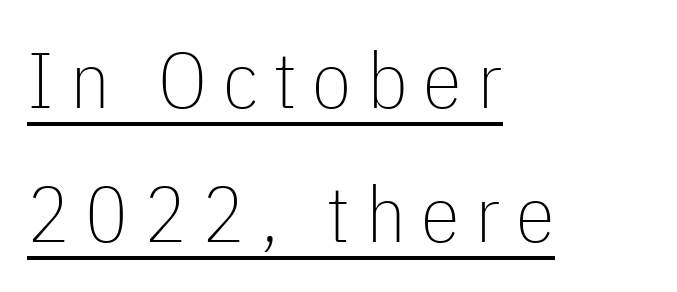
Posture: upright roman. These characters rest on top of a visible drawn line. Type style note: lacks serifs. The lines sit at an ordinary, default distance from one another. The paragraph shown leans on its left margin.
